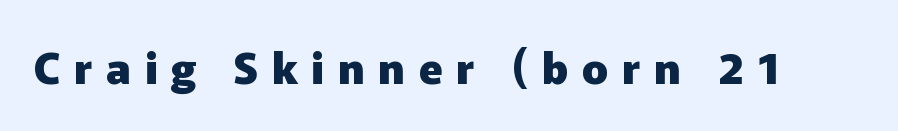
{"serif": "no", "italic": "no", "bold": "yes", "weight": "heavy", "width": "normal", "stroke_contrast": "low", "x_height": "medium", "monospaced": "no", "underline": "no", "letter_spacing": "wide", "letter_spacing_em": 0.32, "glyph_px": 43}
